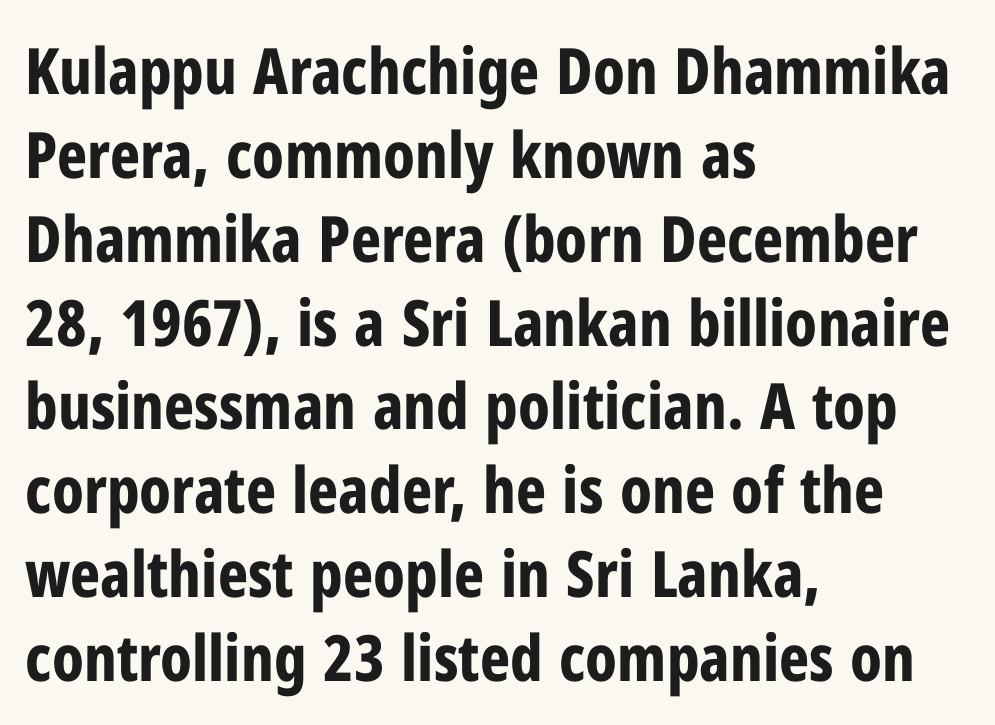
Q: Is the text bold? A: Yes.
Q: Is the text italic (slanted)? A: No, it is upright.
Q: Is the typeface a serif or a sans-serif typeface? A: Sans-serif.
Q: Is the text underlined? A: No.
Q: How is the paragraph aligned? A: Left-aligned.
Q: Is the spacing between letters normal or unusually wide? A: Normal.
Q: Is the spacing between lines tight, normal or loose? A: Normal.
Q: Width (condensed, normal, or wide)? A: Condensed.
Q: Stroke contrast? A: Low.
Q: x-height? A: Medium.
Q: Monospaced? A: No.
